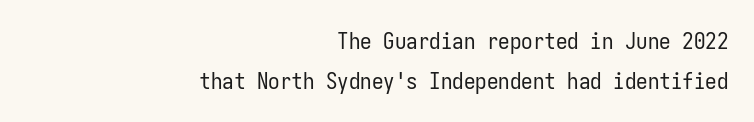
{"italic": "no", "bold": "no", "underline": "no", "align": "right", "line_spacing_ratio": 1.73, "letter_spacing": "normal", "letter_spacing_em": 0.0, "glyph_px": 23}
